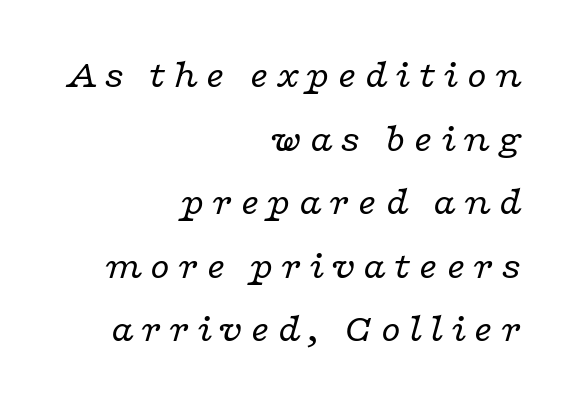
These lines stack with their right ends in a neat column. The text carries the slant typical of an italic or oblique font. Varying glyph widths throughout — classic text-font behaviour. Anything drawn beneath the words? Only blank space. Rows of type keep a routine distance in the vertical direction.
